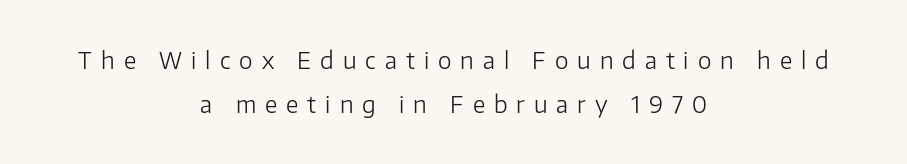
The typography opts for an upright posture over an oblique one. These lines have a slow, spaced-out rhythm from letter to letter. Anything drawn beneath the words? Only blank space. This rendering uses center alignment, leaving both contours irregular but symmetric. Each stroke keeps to a modest, everyday thickness or less.
